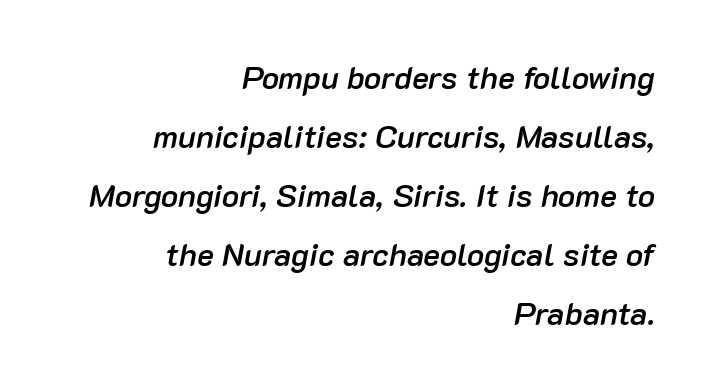
{"italic": "yes", "lean": "right", "slant_degrees": 10, "bold": "semi", "weight": "semibold", "width": "normal", "stroke_contrast": "low", "x_height": "medium", "monospaced": "no", "underline": "no", "align": "right", "line_spacing_ratio": 1.84, "letter_spacing": "normal", "letter_spacing_em": 0.0, "glyph_px": 32}
